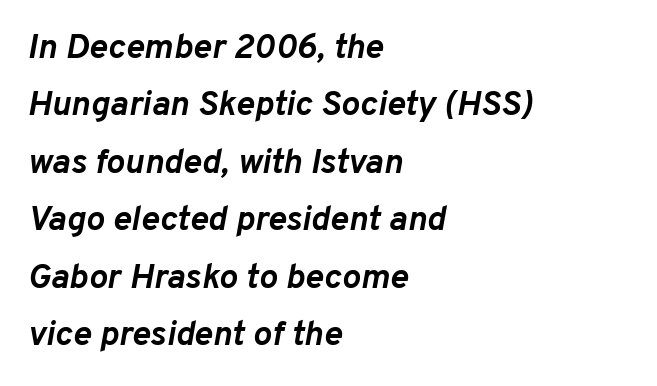
Students, note that the glyphs here touch the page at normal intervals. Typesetter's note: full bold, strokes at maximum text heaviness. Decoration check: the copy has no underline. Horizontally, the lines are justified to the leading edge only. Reading down the column, the eye jumps a familiar distance to each next line.
